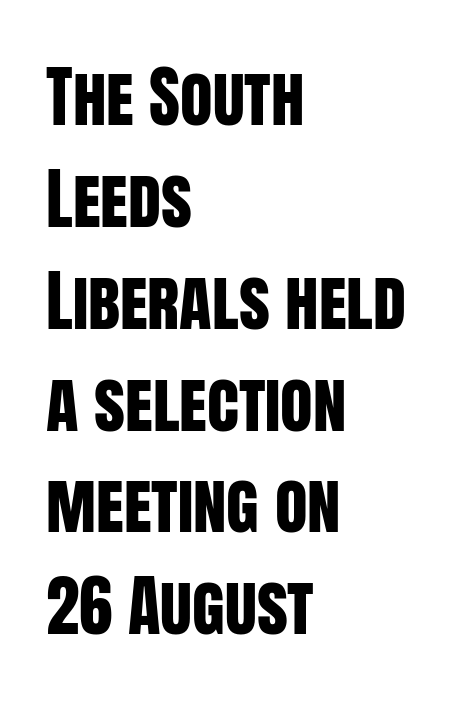
{"serif": "no", "italic": "no", "width": "condensed", "stroke_contrast": "low", "x_height": "large", "monospaced": "no", "underline": "no", "align": "left", "line_spacing": "normal", "line_spacing_ratio": 1.52, "letter_spacing": "normal", "letter_spacing_em": 0.0, "glyph_px": 67}
